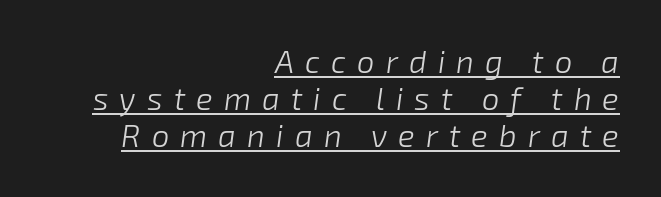
The image shows 31 px light type, italic (leaning right); set right-aligned, line spacing 1.2x, unusually wide letter spacing (+0.36 em), underlined; low stroke contrast and a medium x-height.
